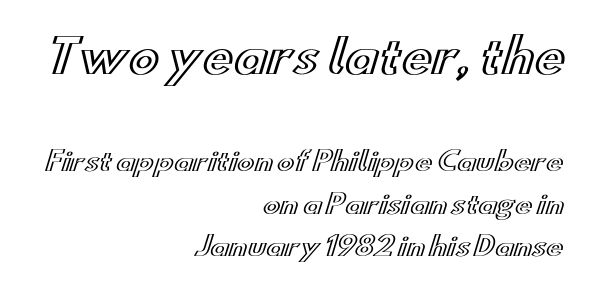
{"width": "wide", "x_height": "small", "monospaced": "no", "underline": "no", "align": "right", "line_spacing": "normal", "line_spacing_ratio": 1.65, "letter_spacing": "normal", "letter_spacing_em": 0.0, "larger_block": "first", "size_ratio": 1.77, "glyph_px": 46}
